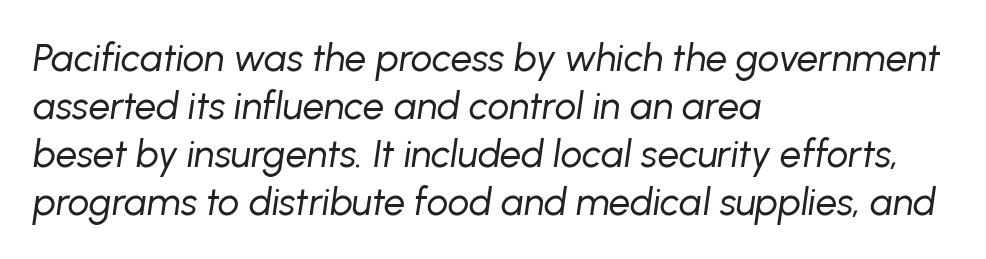
The image shows 38 px regular-weight type, italic (leaning right); set left-aligned, normal line spacing (1.26x), normal letter spacing, not underlined; low stroke contrast and a medium x-height.
